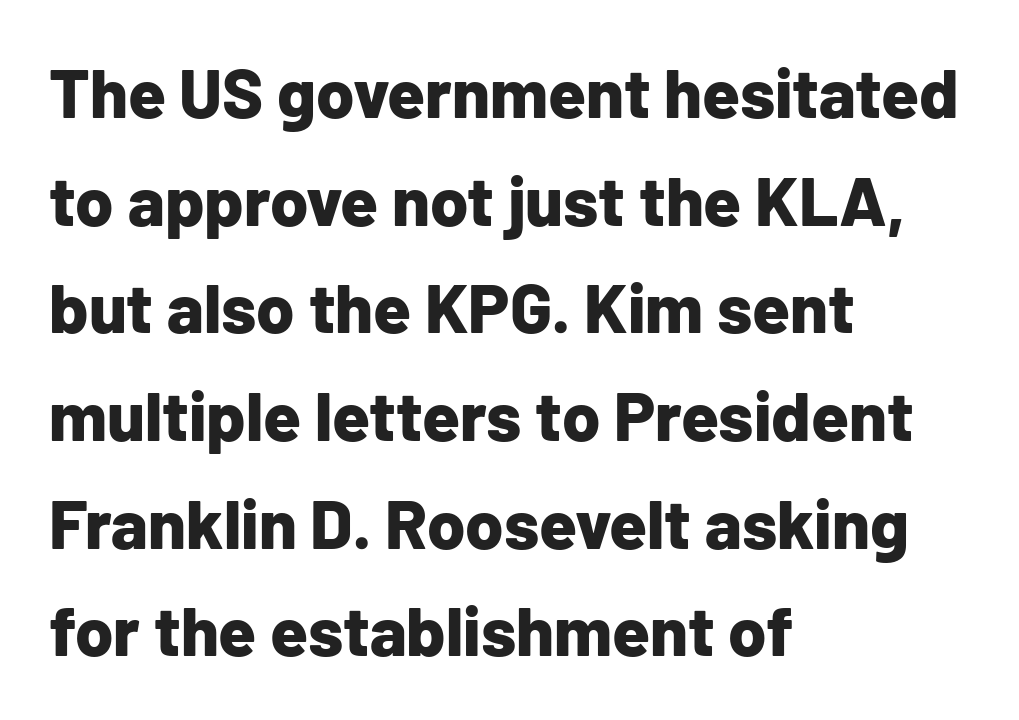
Every stem runs plumb, perpendicular to the baseline. Thick stems and heavy bowls — unmistakably bold. This block has exactly the height ordinary leading produces. How are the letters spaced? Ordinarily, with no added tracking.
